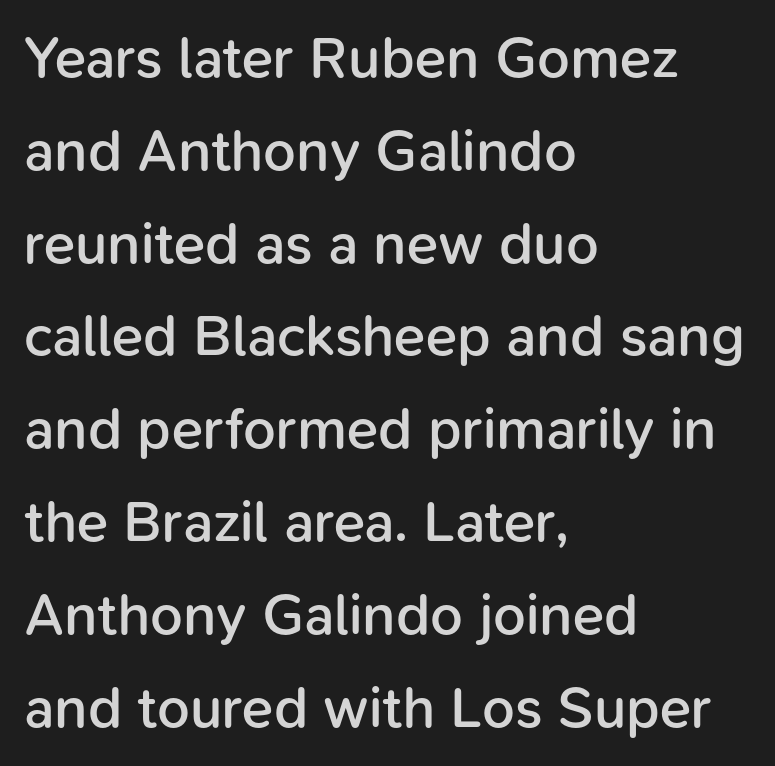
{"serif": "no", "italic": "no", "bold": "semi", "weight": "semibold", "width": "normal", "stroke_contrast": "low", "x_height": "medium", "monospaced": "no", "underline": "no", "align": "left", "line_spacing": "normal", "line_spacing_ratio": 1.6, "letter_spacing": "normal", "letter_spacing_em": 0.0, "glyph_px": 58}
